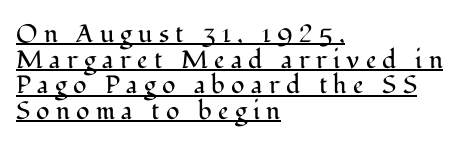
The image shows 25 px text type, upright; set left-aligned, tight line spacing (1.03x), unusually wide letter spacing (+0.25 em), underlined.
